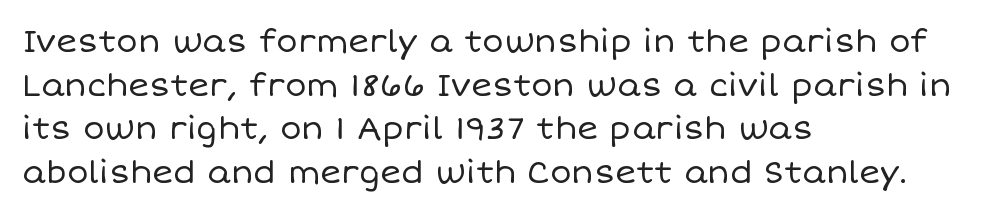
The rendering keeps characters at their native spacing. The lines sit at an ordinary, default distance from one another. The specimen omits any rule beneath the text block's lines. Varying glyph widths throughout — classic text-font behaviour.
